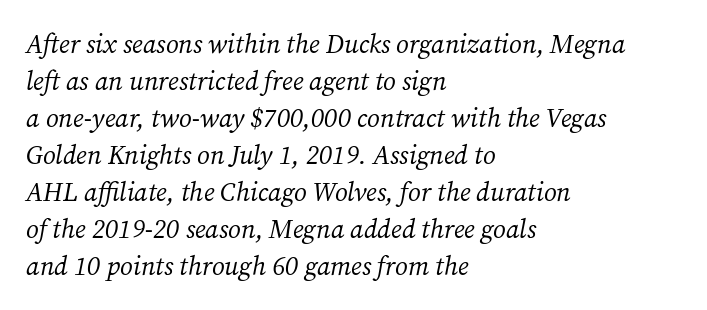
{"italic": "yes", "lean": "right", "slant_degrees": 12, "bold": "no", "underline": "no", "align": "left", "line_spacing": "normal", "line_spacing_ratio": 1.42, "letter_spacing": "normal", "letter_spacing_em": 0.0, "glyph_px": 26}
